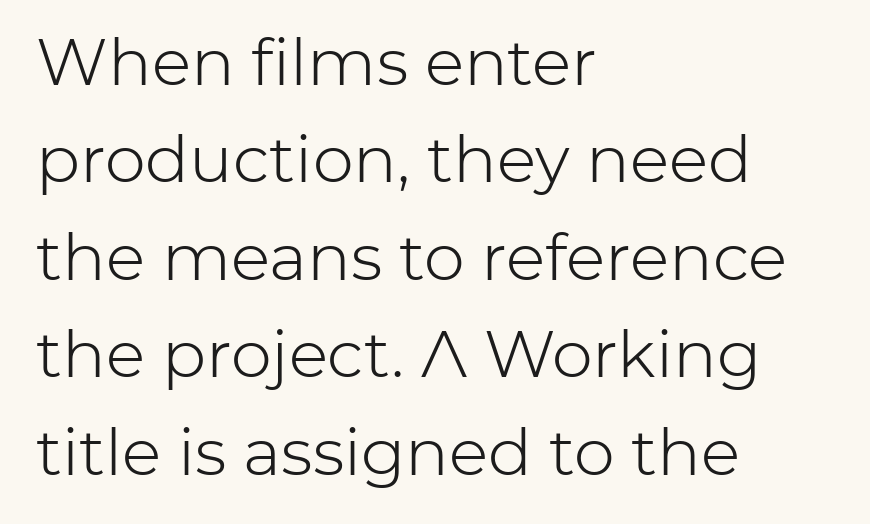
The image shows 65 px light sans-serif type, upright; set left-aligned, normal line spacing (1.5x), normal letter spacing, not underlined; low stroke contrast and a medium x-height.
